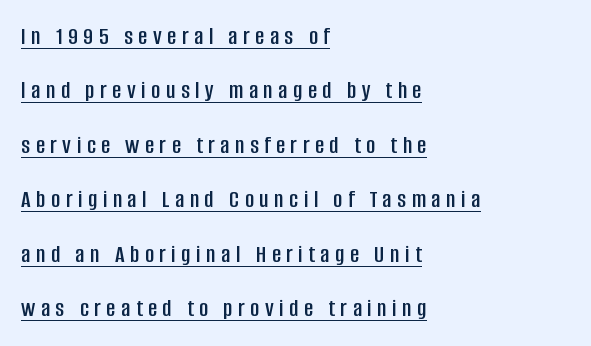
Rendered with straight, roman letterforms. The space between consecutive lines is lavish. Line starts are locked; line ends wander. Students, note that the glyphs here are deliberately spaced far apart.
